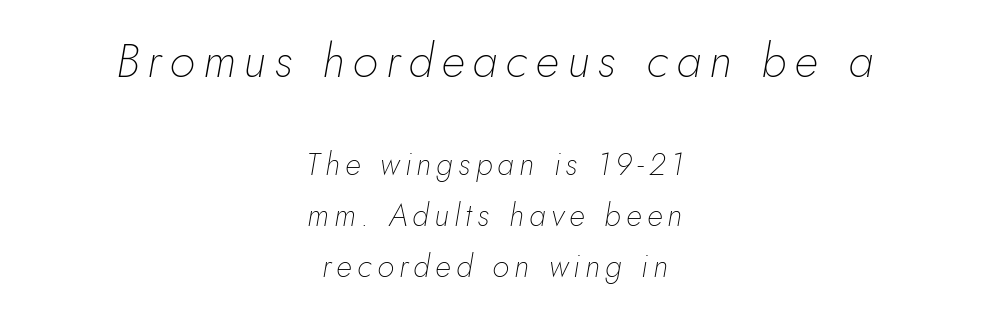
One glance says typical: line gaps are just what's usual. Each line is balanced around a shared central axis. The space directly below the letters is spotless. Stem width sits at or under what a default text font uses.
